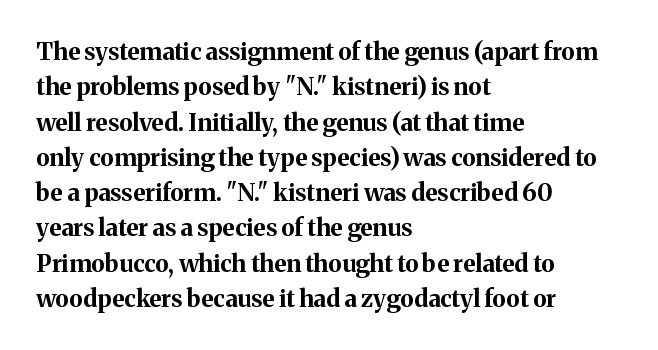
{"italic": "no", "bold": "yes", "underline": "no", "align": "left", "line_spacing": "normal", "line_spacing_ratio": 1.47, "letter_spacing": "normal", "letter_spacing_em": 0.0, "glyph_px": 24}
